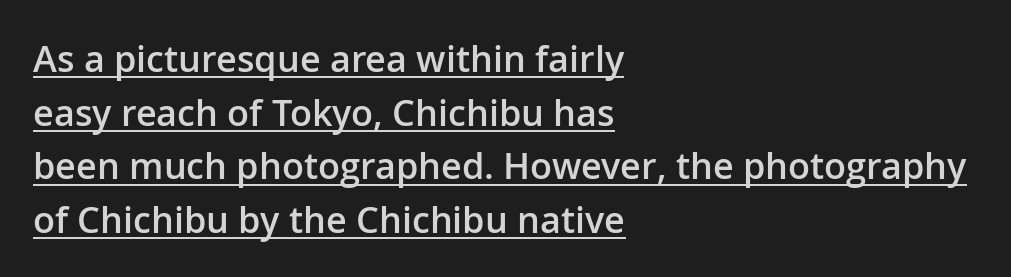
Q: Is the text bold? A: Semi-bold.
Q: Is the text italic (slanted)? A: No, it is upright.
Q: Is the typeface a serif or a sans-serif typeface? A: Sans-serif.
Q: Is the text underlined? A: Yes.
Q: How is the paragraph aligned? A: Left-aligned.
Q: Is the spacing between letters normal or unusually wide? A: Normal.
Q: Is the spacing between lines tight, normal or loose? A: Normal.
Q: Width (condensed, normal, or wide)? A: Normal.
Q: Stroke contrast? A: Low.
Q: x-height? A: Medium.
Q: Monospaced? A: No.
